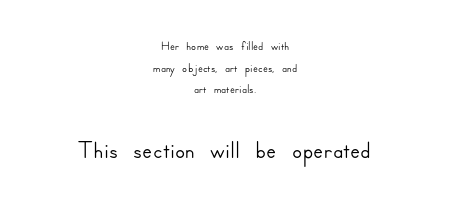
Q: Is the text italic (slanted)? A: No, it is upright.
Q: Is the typeface a serif or a sans-serif typeface? A: Sans-serif.
Q: Is the text underlined? A: No.
Q: How is the paragraph aligned? A: Centered.
Q: Is the spacing between letters normal or unusually wide? A: Normal.
Q: Which block of text is set in a larger size, the first (top) or the second (bottom)? A: The second (bottom) one.
Q: Width (condensed, normal, or wide)? A: Normal.
Q: Stroke contrast? A: Low.
Q: x-height? A: Small.
Q: Monospaced? A: No.
